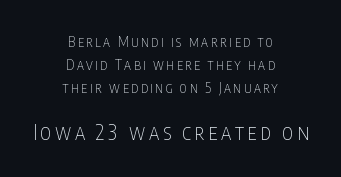
The image shows 21 px text type, upright; set centered, normal line spacing (1.64x), not underlined; the second (bottom) block is 1.5x larger.
